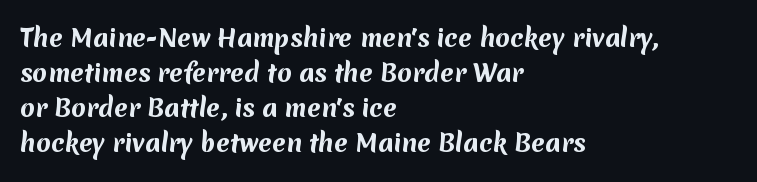
{"bold": "yes", "underline": "no", "align": "left", "line_spacing": "normal", "line_spacing_ratio": 1.46, "letter_spacing": "normal", "letter_spacing_em": 0.0, "glyph_px": 24}
